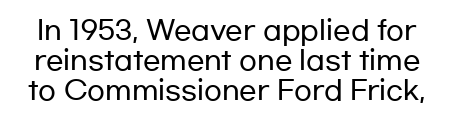
The image shows 26 px text type, upright; set tight line spacing (1.15x), normal letter spacing, not underlined.
